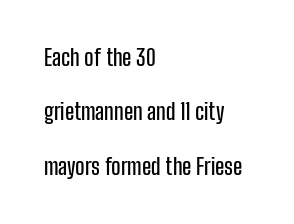
The image shows 22 px text type, upright; set left-aligned, loose line spacing (2.47x), normal letter spacing, not underlined.
